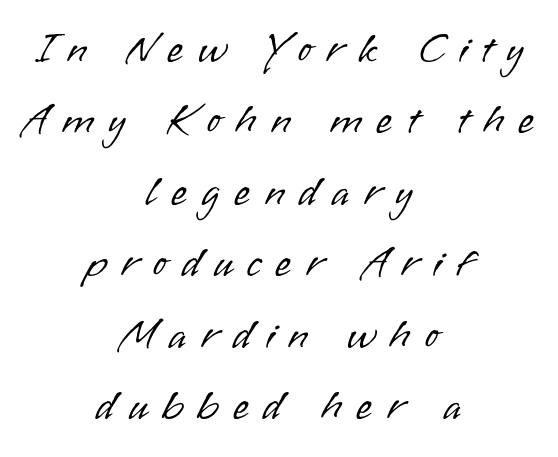
The image shows 42 px light sans-serif type; set centered, normal line spacing (1.7x), unusually wide letter spacing (+0.34 em), not underlined; low stroke contrast and a small x-height.
